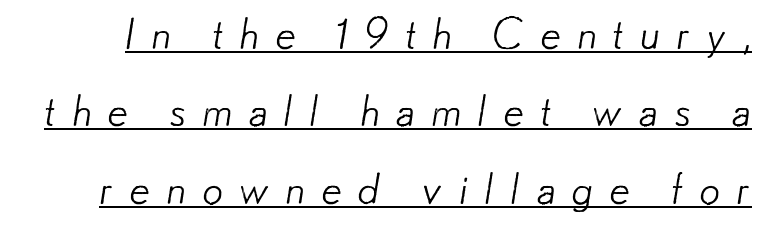
{"serif": "no", "bold": "no", "weight": "light", "width": "normal", "stroke_contrast": "low", "x_height": "small", "monospaced": "no", "underline": "yes", "line_spacing_ratio": 1.84, "letter_spacing": "wide", "letter_spacing_em": 0.37, "glyph_px": 42}
